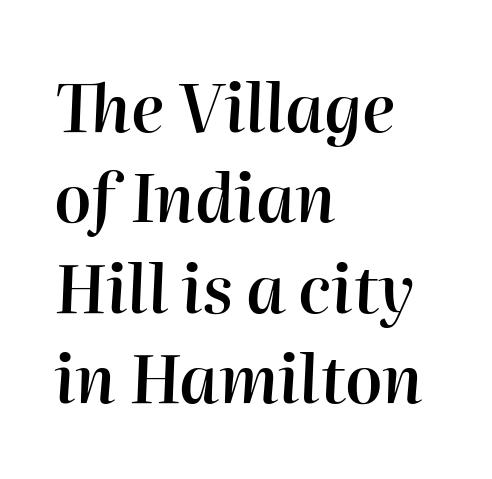
Q: Is the text bold? A: Semi-bold.
Q: Is the text italic (slanted)? A: Yes, it leans right by about 2 degrees.
Q: Is the text underlined? A: No.
Q: How is the paragraph aligned? A: Left-aligned.
Q: Is the spacing between letters normal or unusually wide? A: Normal.
Q: Is the spacing between lines tight, normal or loose? A: Normal.
Q: Width (condensed, normal, or wide)? A: Normal.
Q: Stroke contrast? A: High.
Q: x-height? A: Medium.
Q: Monospaced? A: No.
